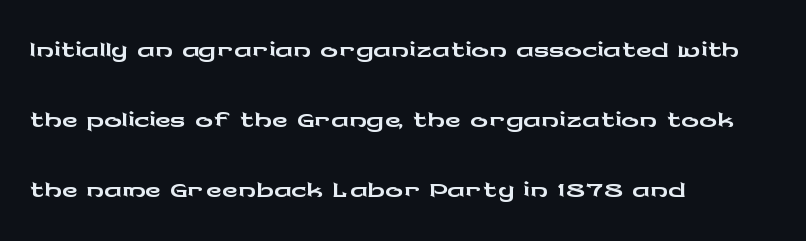
Q: Is the text italic (slanted)? A: No, it is upright.
Q: Is the typeface a serif or a sans-serif typeface? A: Sans-serif.
Q: Is the text underlined? A: No.
Q: How is the paragraph aligned? A: Left-aligned.
Q: Is the spacing between letters normal or unusually wide? A: Normal.
Q: Is the spacing between lines tight, normal or loose? A: Normal.
Q: Width (condensed, normal, or wide)? A: Wide.
Q: Stroke contrast? A: Low.
Q: x-height? A: Medium.
Q: Monospaced? A: No.
